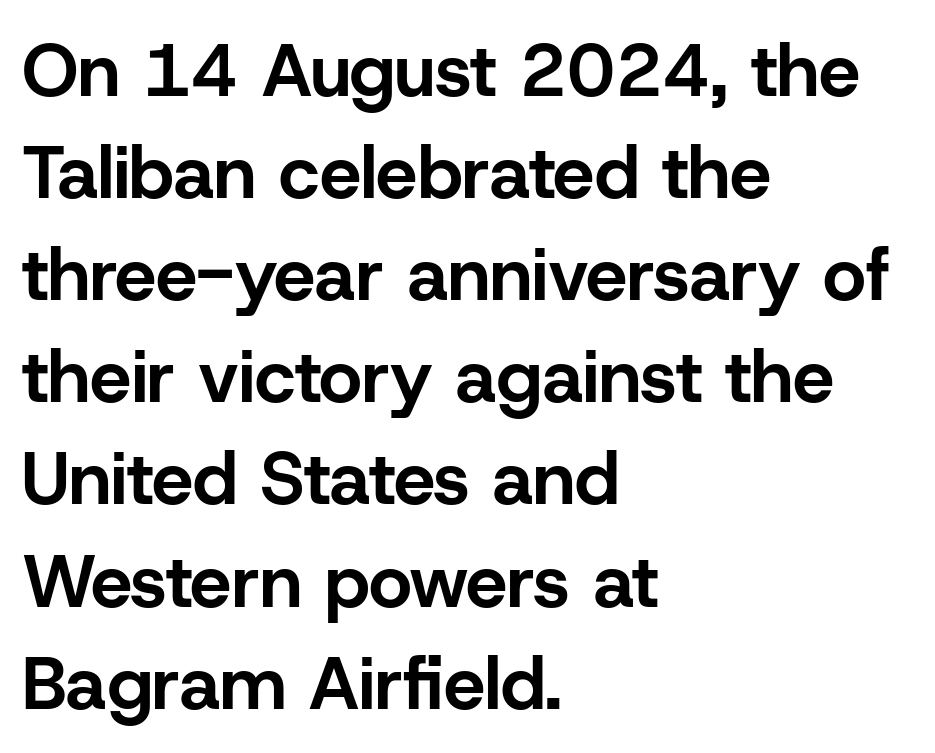
{"serif": "no", "italic": "no", "bold": "yes", "weight": "bold", "width": "normal", "stroke_contrast": "low", "x_height": "medium", "monospaced": "no", "underline": "no", "align": "left", "line_spacing": "normal", "line_spacing_ratio": 1.38, "letter_spacing": "normal", "letter_spacing_em": 0.0, "glyph_px": 74}
